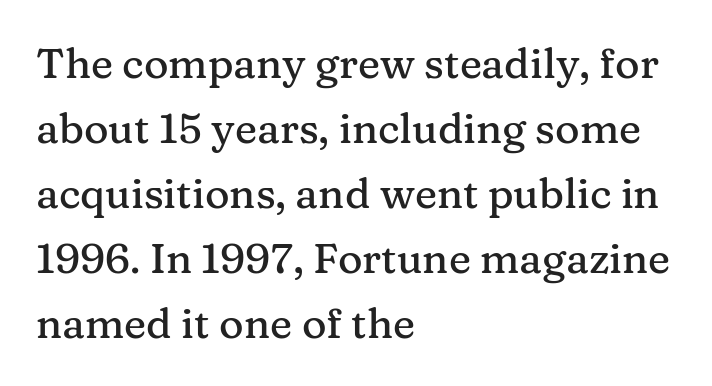
Old-style or modern, the face here clearly has serifs. The string is rendered with underlining switched off. The face used here is proportionally spaced, like ordinary book or web type. Leftover space on each line is placed entirely after the last word. The leading is moderate, giving the passage an even texture.
